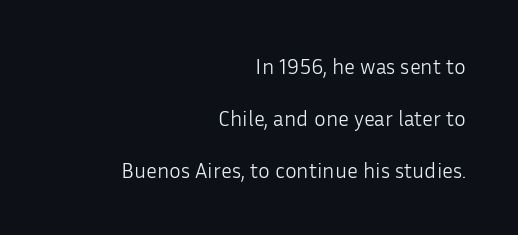
The image shows 22 px text type, upright; set right-aligned, loose line spacing (2.36x), normal letter spacing, not underlined.
